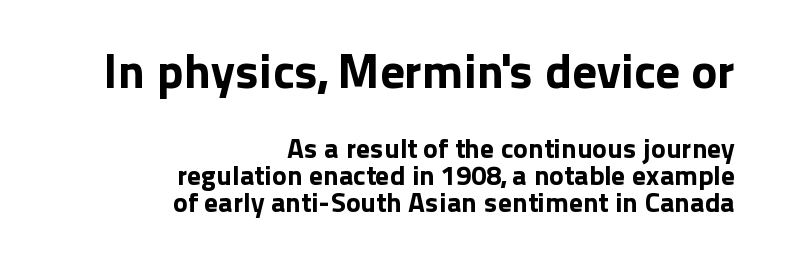
The image shows 49 px sans-serif type, upright; set right-aligned, tight line spacing (0.96x), normal letter spacing, not underlined; the first (top) block is 1.75x larger; low stroke contrast and a medium x-height.
